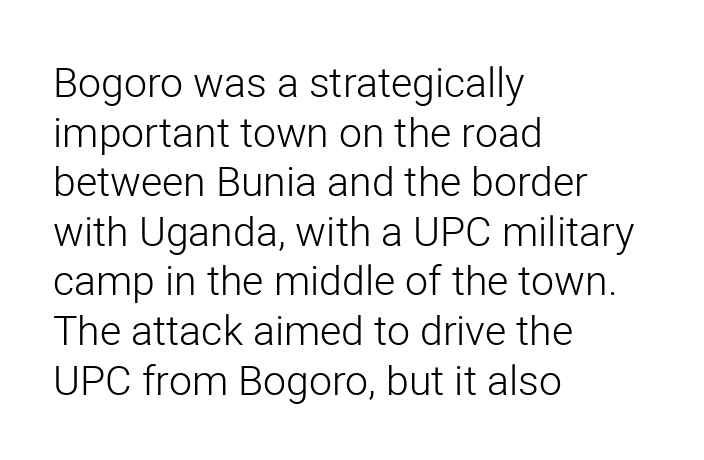
This is not heavy type; no bold has been used. Anything drawn beneath the words? Only blank space. Short and long lines alike share a common starting point at left. Notice how the stems are strictly vertical — no italics here.
